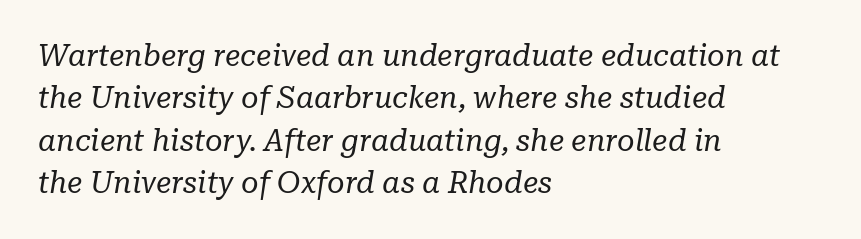
The image shows 30 px regular-weight serif type, italic (leaning right); set left-aligned, normal line spacing (1.41x), normal letter spacing, not underlined; low stroke contrast and a medium x-height.
